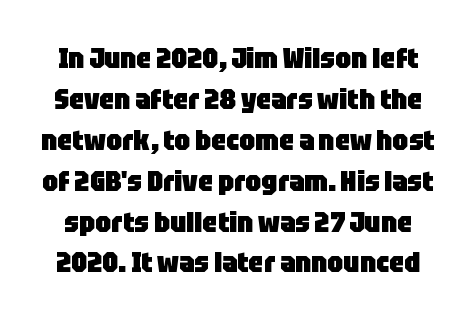
{"serif": "no", "italic": "no", "bold": "yes", "weight": "heavy", "width": "condensed", "stroke_contrast": "low", "x_height": "large", "monospaced": "no", "underline": "no", "line_spacing": "normal", "line_spacing_ratio": 1.41, "letter_spacing": "normal", "letter_spacing_em": 0.0, "glyph_px": 29}
